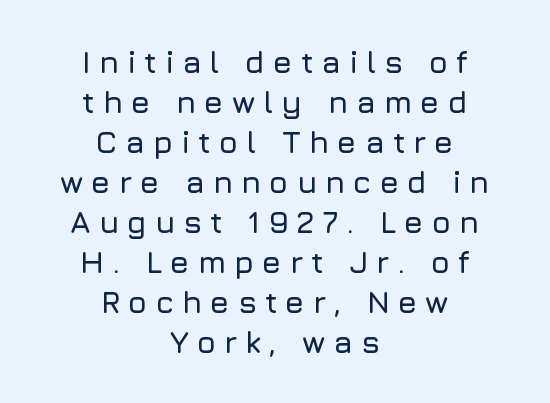
Q: Is the text italic (slanted)? A: No, it is upright.
Q: Is the typeface a serif or a sans-serif typeface? A: Sans-serif.
Q: Is the text underlined? A: No.
Q: How is the paragraph aligned? A: Centered.
Q: Is the spacing between letters normal or unusually wide? A: Unusually wide.
Q: Is the spacing between lines tight, normal or loose? A: Normal.
Q: Width (condensed, normal, or wide)? A: Normal.
Q: Stroke contrast? A: Low.
Q: x-height? A: Medium.
Q: Monospaced? A: No.
